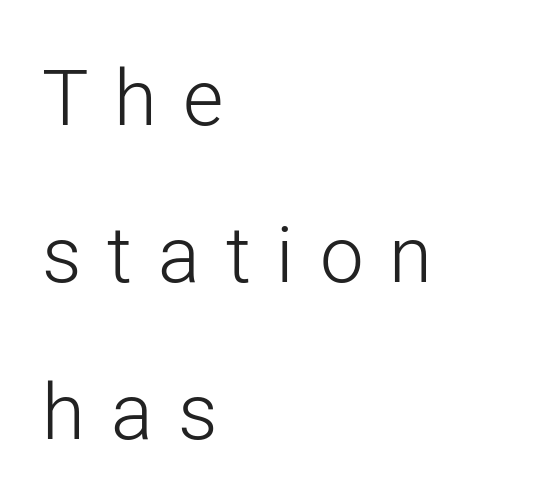
The image shows 78 px light sans-serif type, upright; set left-aligned, loose line spacing (2.01x), unusually wide letter spacing (+0.33 em), not underlined; low stroke contrast and a medium x-height.
